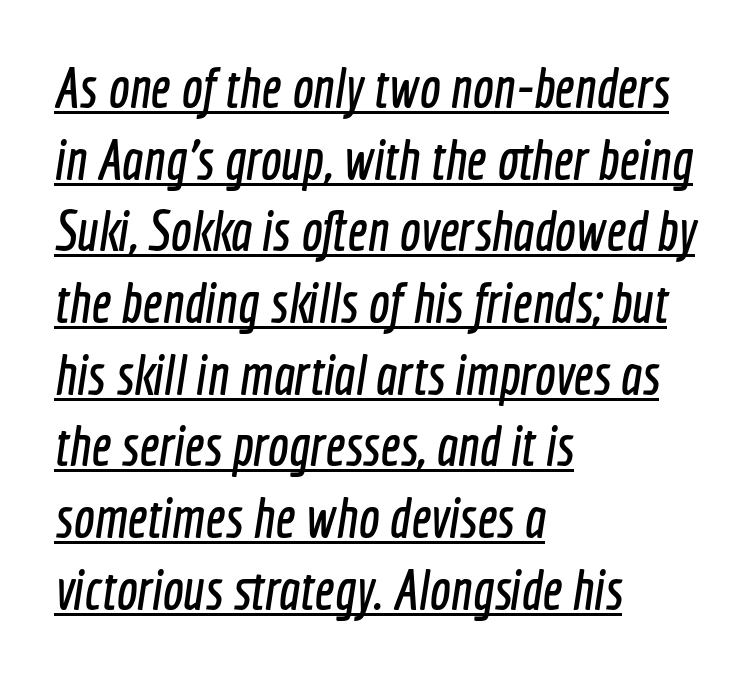
The image shows 56 px condensed sans-serif type; set left-aligned, normal line spacing (1.28x), normal letter spacing, underlined; a medium x-height.
